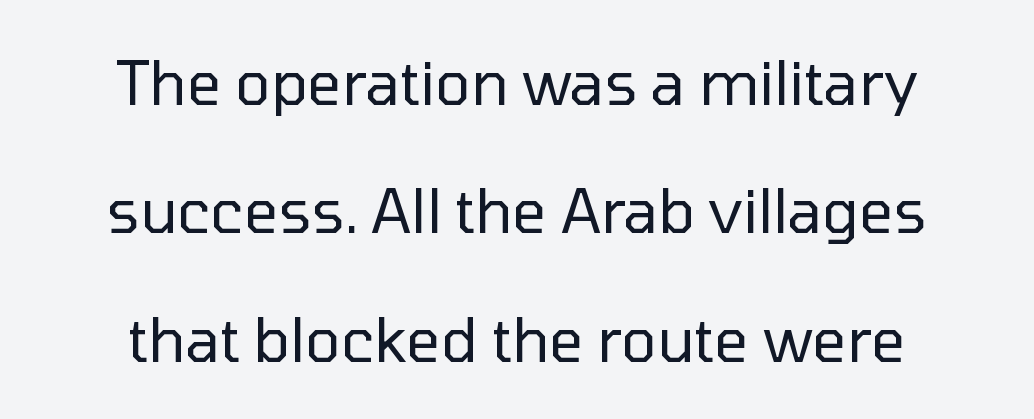
The image shows 60 px regular-weight sans-serif type, upright; set centered, loose line spacing (2.14x), normal letter spacing, not underlined; low stroke contrast and a medium x-height.
